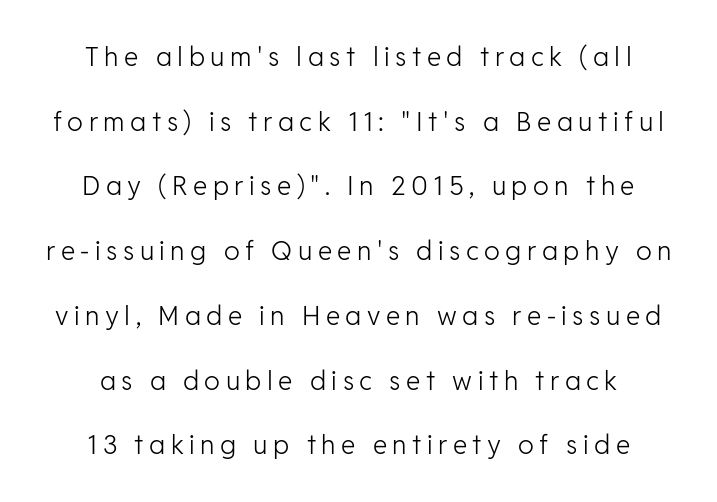
The typeface has the unassuming heft of standard copy or less. Descenders are the only things crossing below the line. Honestly, the rows look like they've been pulled way apart. This is roman type, the default non-slanted kind. The lines are quadded center.
